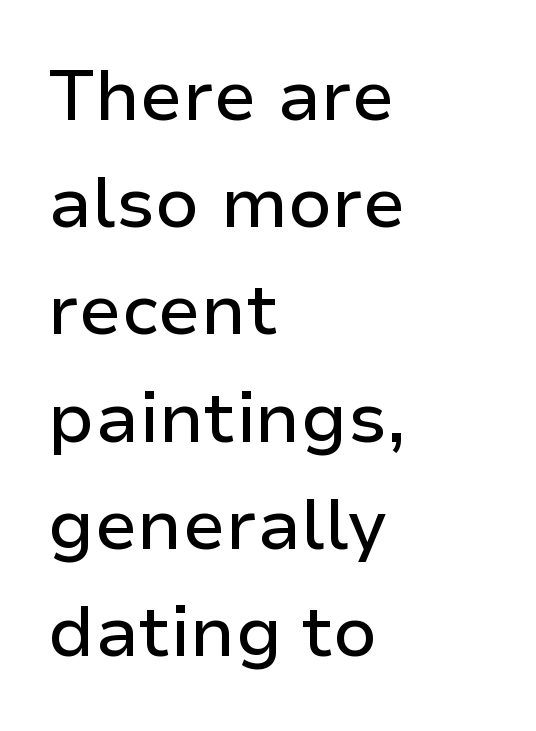
Leading: standard. The type sits square on the baseline with zero lean. The foot of each line stays bare and open. The typesetter chose a ragged-right arrangement here.
